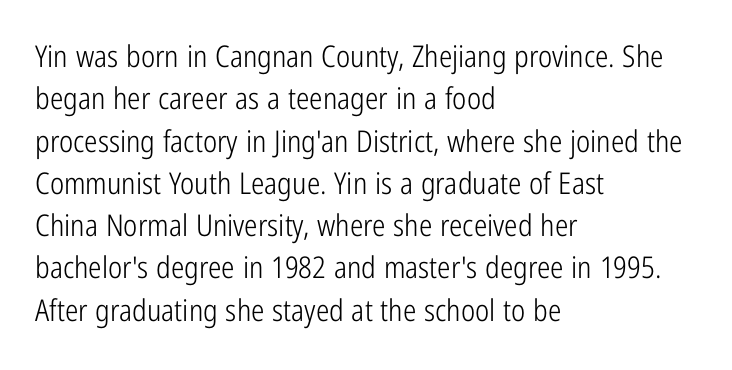
Decoration check: the copy has no underline. It's the straight-up-and-down kind of type. The font sits on the lighter half of the weight spectrum, regular included. A normal amount of white space separates one row of letters from the next. The text block is weighted toward the left margin, trailing off unevenly rightward.
